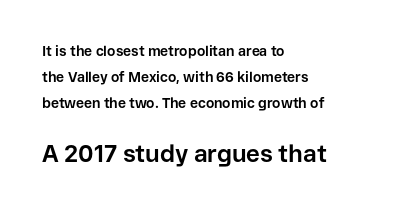
Q: Is the text bold? A: Yes.
Q: Is the text italic (slanted)? A: No, it is upright.
Q: Is the text underlined? A: No.
Q: How is the paragraph aligned? A: Left-aligned.
Q: Is the spacing between letters normal or unusually wide? A: Normal.
Q: Which block of text is set in a larger size, the first (top) or the second (bottom)? A: The second (bottom) one.
